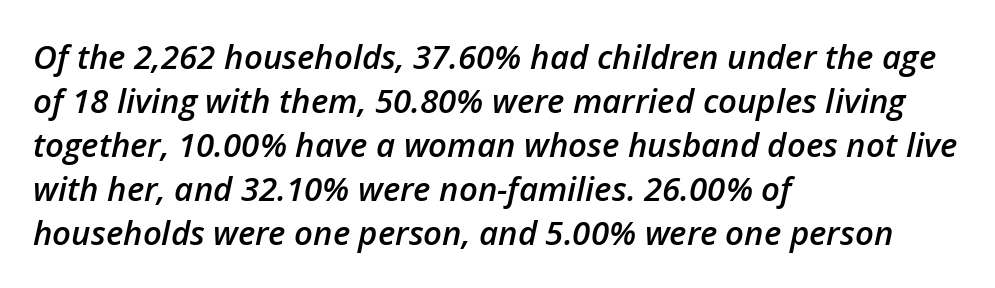
Q: Is the text bold? A: Semi-bold.
Q: Is the text italic (slanted)? A: Yes, it leans right by about 12 degrees.
Q: Is the text underlined? A: No.
Q: How is the paragraph aligned? A: Left-aligned.
Q: Is the spacing between letters normal or unusually wide? A: Normal.
Q: Is the spacing between lines tight, normal or loose? A: Normal.
Q: Width (condensed, normal, or wide)? A: Normal.
Q: Stroke contrast? A: Low.
Q: x-height? A: Medium.
Q: Monospaced? A: No.
